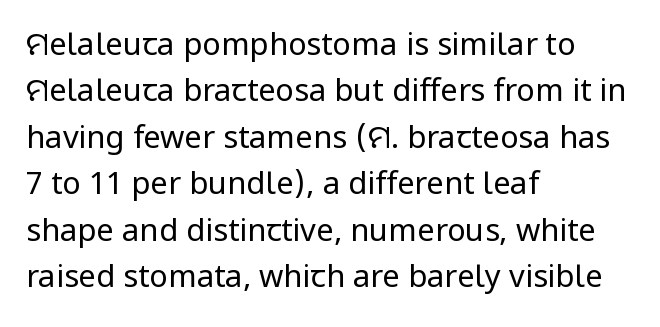
Q: Is the text bold? A: No.
Q: Is the text italic (slanted)? A: No, it is upright.
Q: Is the typeface a serif or a sans-serif typeface? A: Sans-serif.
Q: Is the text underlined? A: No.
Q: How is the paragraph aligned? A: Left-aligned.
Q: Is the spacing between letters normal or unusually wide? A: Normal.
Q: Is the spacing between lines tight, normal or loose? A: Normal.
Q: Width (condensed, normal, or wide)? A: Normal.
Q: Stroke contrast? A: Low.
Q: x-height? A: Medium.
Q: Monospaced? A: No.
